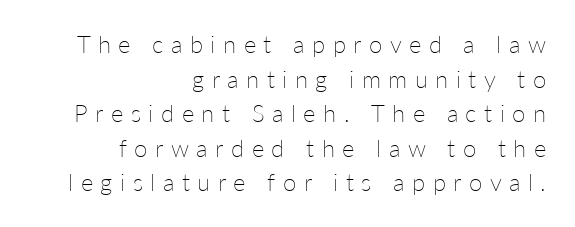
The image shows 24 px text type, upright; set right-aligned, normal line spacing (1.44x), unusually wide letter spacing (+0.31 em), not underlined.
